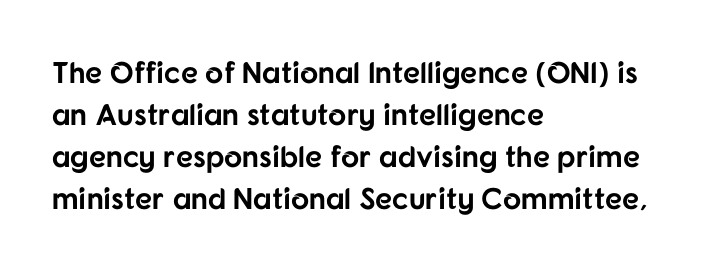
The image shows 30 px bold sans-serif type, upright; set left-aligned, normal line spacing (1.4x), normal letter spacing, not underlined; low stroke contrast and a medium x-height.
